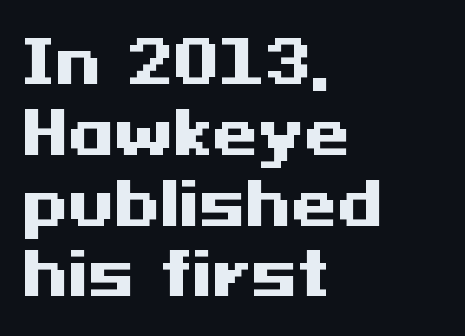
Q: Is the text bold? A: Yes.
Q: Is the text italic (slanted)? A: No, it is upright.
Q: Is the typeface a serif or a sans-serif typeface? A: Sans-serif.
Q: Is the text underlined? A: No.
Q: How is the paragraph aligned? A: Left-aligned.
Q: Is the spacing between letters normal or unusually wide? A: Normal.
Q: Width (condensed, normal, or wide)? A: Wide.
Q: Stroke contrast? A: Medium.
Q: x-height? A: Medium.
